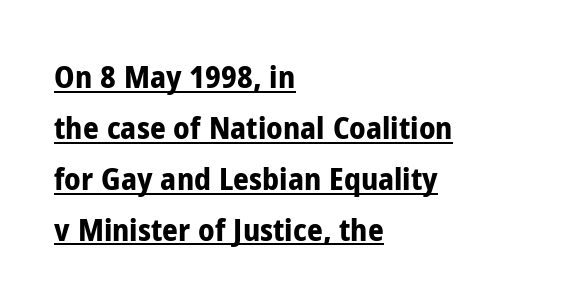
This rendering uses left alignment, leaving the right contour irregular. The face used here is proportionally spaced, like ordinary book or web type. Is there any slant? The stems are plumb. The block of text has a typical density, with ordinary space between rows. Here the glyphs are tracked normally, forming tight word shapes.
